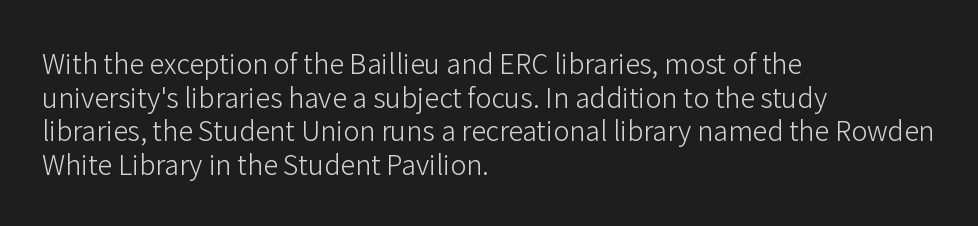
{"italic": "no", "bold": "no", "underline": "no", "align": "left", "line_spacing": "normal", "line_spacing_ratio": 1.25, "letter_spacing": "normal", "letter_spacing_em": 0.0, "glyph_px": 27}
